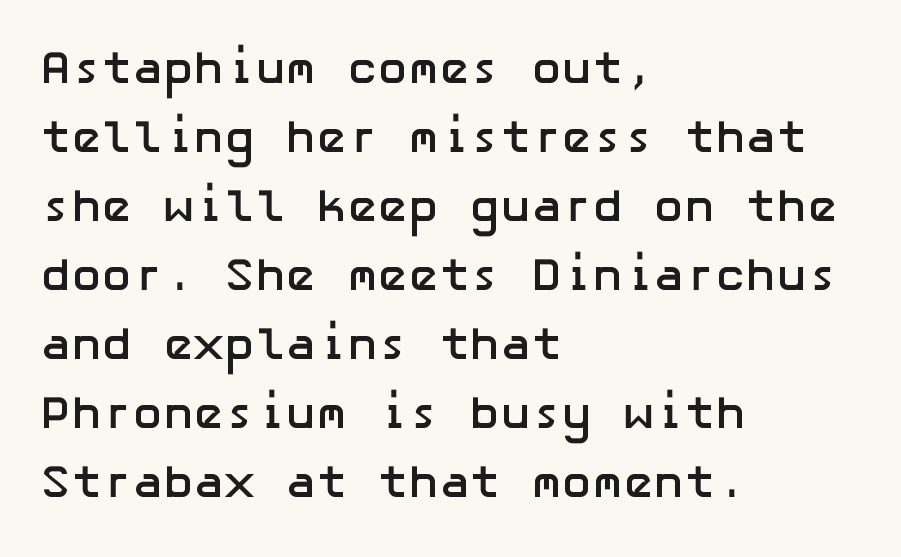
{"serif": "no", "italic": "no", "bold": "yes", "weight": "semibold", "width": "normal", "stroke_contrast": "low", "x_height": "medium", "underline": "no", "align": "left", "line_spacing": "normal", "line_spacing_ratio": 1.5, "letter_spacing": "normal", "letter_spacing_em": 0.0, "glyph_px": 46}
